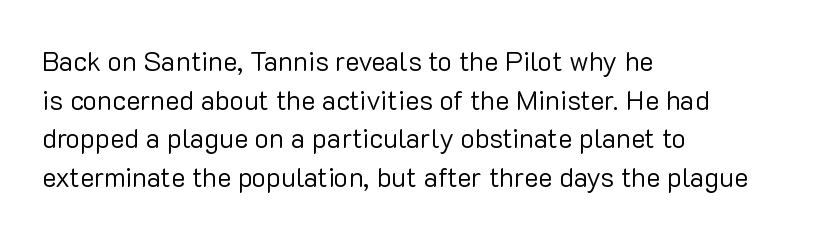
The image shows 27 px text type, upright; set left-aligned, normal line spacing (1.43x), normal letter spacing, not underlined.
